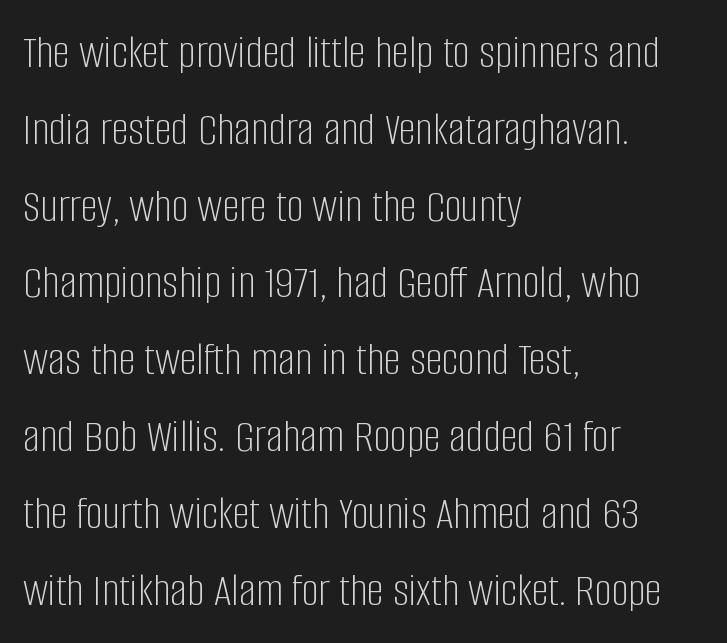
Q: Is the text bold? A: No.
Q: Is the text italic (slanted)? A: No, it is upright.
Q: Is the typeface a serif or a sans-serif typeface? A: Sans-serif.
Q: Is the text underlined? A: No.
Q: How is the paragraph aligned? A: Left-aligned.
Q: Is the spacing between letters normal or unusually wide? A: Normal.
Q: Is the spacing between lines tight, normal or loose? A: Normal.
Q: Width (condensed, normal, or wide)? A: Condensed.
Q: Stroke contrast? A: Low.
Q: x-height? A: Large.
Q: Monospaced? A: No.
